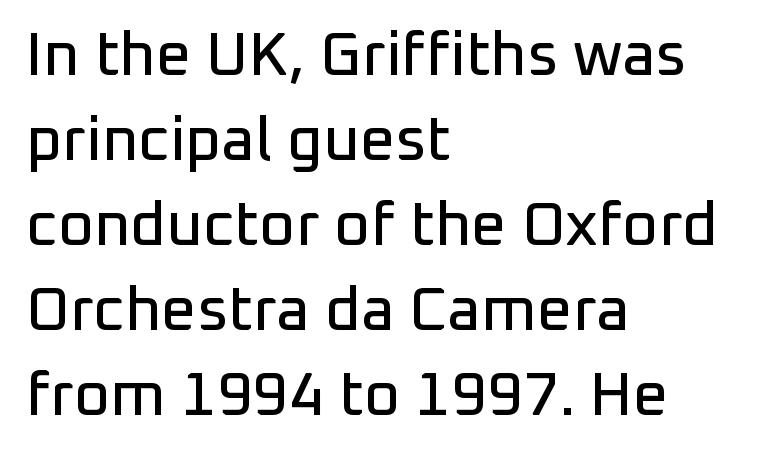
{"serif": "no", "italic": "no", "width": "normal", "stroke_contrast": "low", "x_height": "medium", "monospaced": "no", "underline": "no", "align": "left", "line_spacing": "normal", "line_spacing_ratio": 1.37, "letter_spacing": "normal", "letter_spacing_em": 0.0, "glyph_px": 62}
